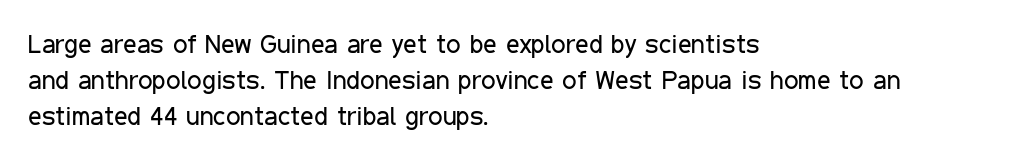
{"italic": "no", "bold": "no", "underline": "no", "align": "left", "line_spacing": "normal", "line_spacing_ratio": 1.39, "letter_spacing": "normal", "letter_spacing_em": 0.0, "glyph_px": 26}
